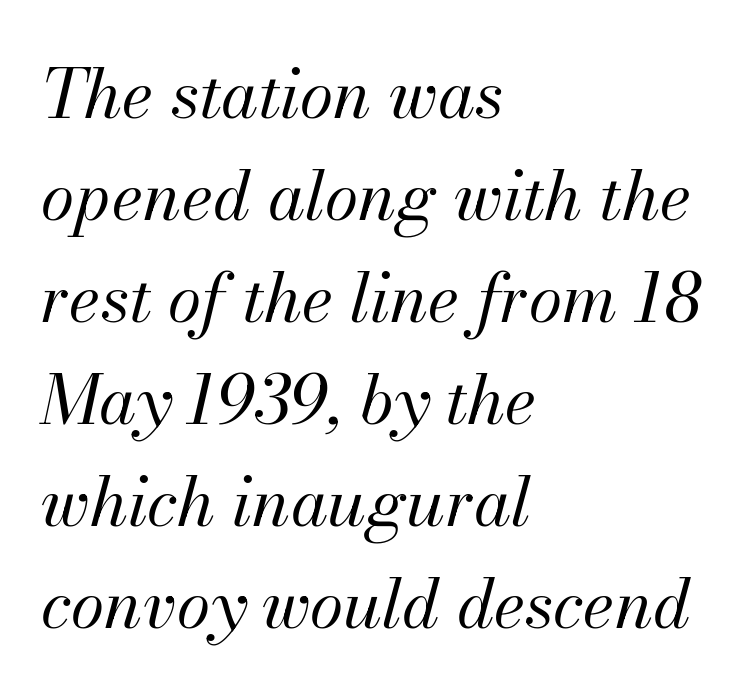
Q: Is the text bold? A: No.
Q: Is the text italic (slanted)? A: Yes, it leans right by about 13 degrees.
Q: Is the text underlined? A: No.
Q: How is the paragraph aligned? A: Left-aligned.
Q: Is the spacing between letters normal or unusually wide? A: Normal.
Q: Is the spacing between lines tight, normal or loose? A: Normal.
Q: Width (condensed, normal, or wide)? A: Normal.
Q: Stroke contrast? A: Medium.
Q: x-height? A: Small.
Q: Monospaced? A: No.
